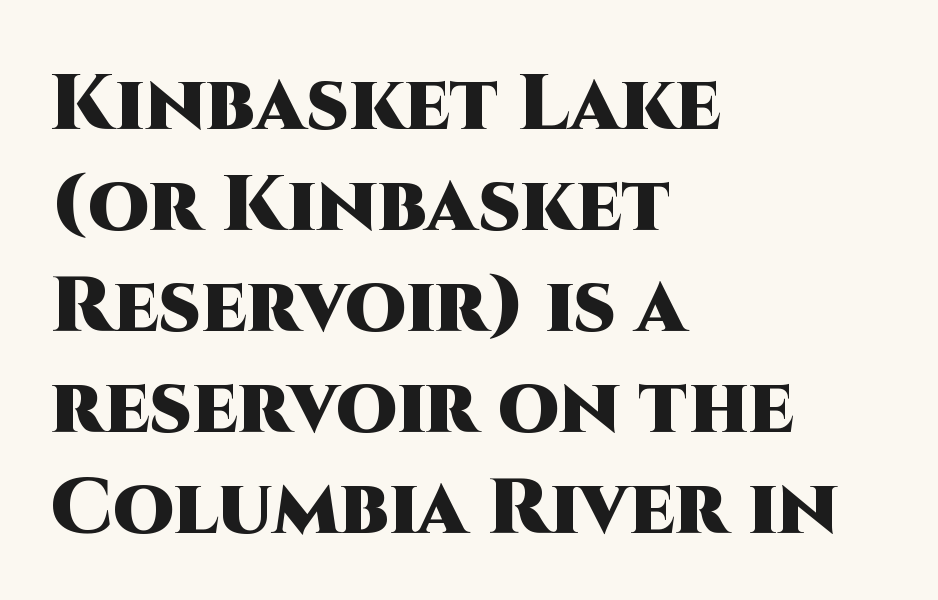
Does the lettering tilt? It doesn't — this is upright. Quick note: interline space is typical. Teacher's note: observe the even left margin — that is flush-left alignment. Font category for this specimen: sans-serif. The rendering uses natural spacing where letterforms have individual widths. This rendering leaves character spacing at its baseline value.
